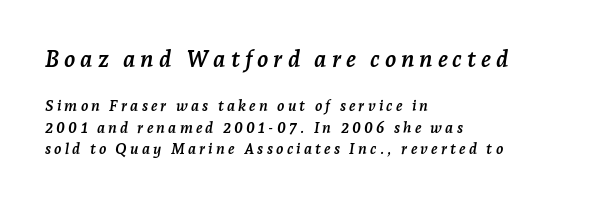
Line starts are locked; line ends wander. The tracking reads as deliberately expanded to a designer's eye. The passage shown is emphatically bold. Visually, the top section dominates because its glyphs are scaled up. Line spacing here is normal.
